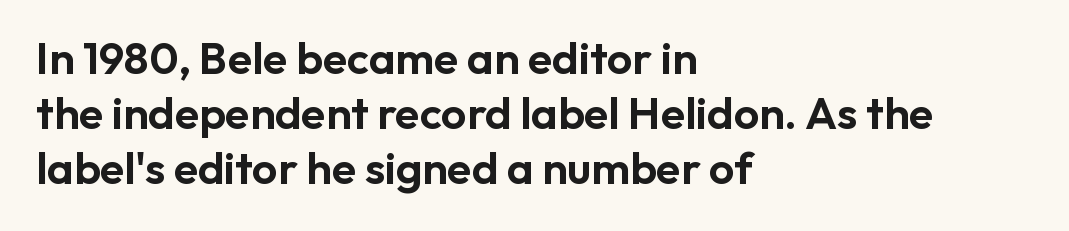
Any mark beneath the type? The region is blank. No italicization has been applied; the sample stays upright. Each letter's strokes conclude bluntly, with no projecting serifs. Glyph-to-glyph distance matches everyday printed text. The rag falls on the right side of this text block.
